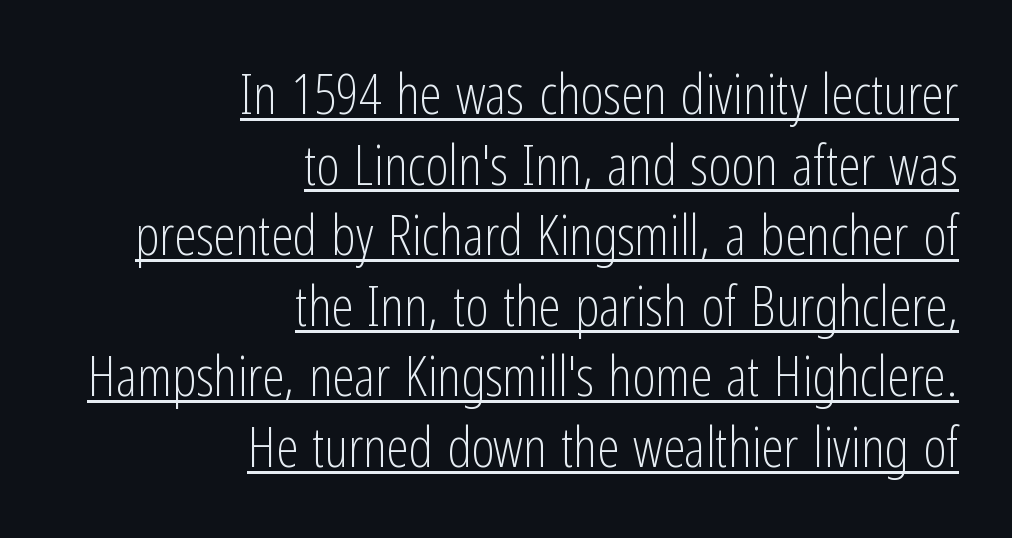
Q: Is the text bold? A: No.
Q: Is the text italic (slanted)? A: No, it is upright.
Q: Is the typeface a serif or a sans-serif typeface? A: Sans-serif.
Q: Is the text underlined? A: Yes.
Q: How is the paragraph aligned? A: Right-aligned.
Q: Is the spacing between letters normal or unusually wide? A: Normal.
Q: Is the spacing between lines tight, normal or loose? A: Normal.
Q: Width (condensed, normal, or wide)? A: Condensed.
Q: Stroke contrast? A: Low.
Q: x-height? A: Medium.
Q: Monospaced? A: No.
